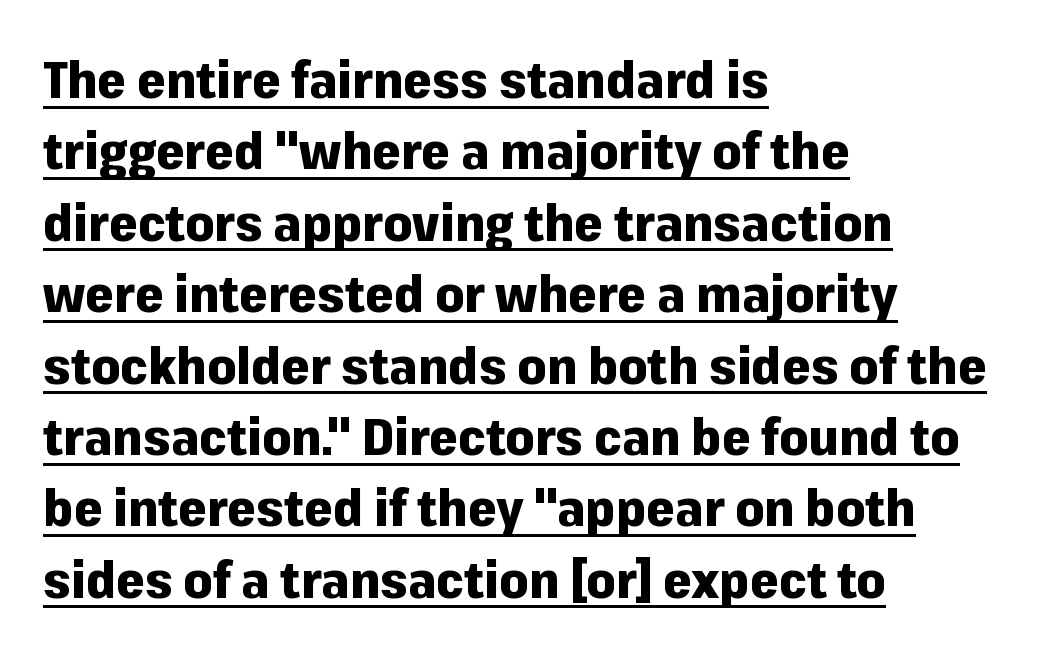
Character widths vary here, with narrow letters taking less room than wide ones. These lines are composed in type without serifs. The face used here appears with an underline applied. Compared with a centered layout, this one pins lines to the left instead. Characters follow at the spacing the type designer built in.
